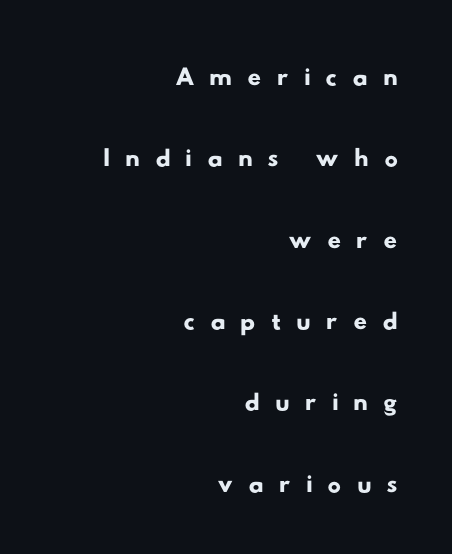
Q: Is the typeface a serif or a sans-serif typeface? A: Sans-serif.
Q: Is the text underlined? A: No.
Q: How is the paragraph aligned? A: Right-aligned.
Q: Is the spacing between letters normal or unusually wide? A: Unusually wide.
Q: Is the spacing between lines tight, normal or loose? A: Loose.
Q: Width (condensed, normal, or wide)? A: Wide.
Q: Stroke contrast? A: Low.
Q: x-height? A: Small.
Q: Monospaced? A: No.
